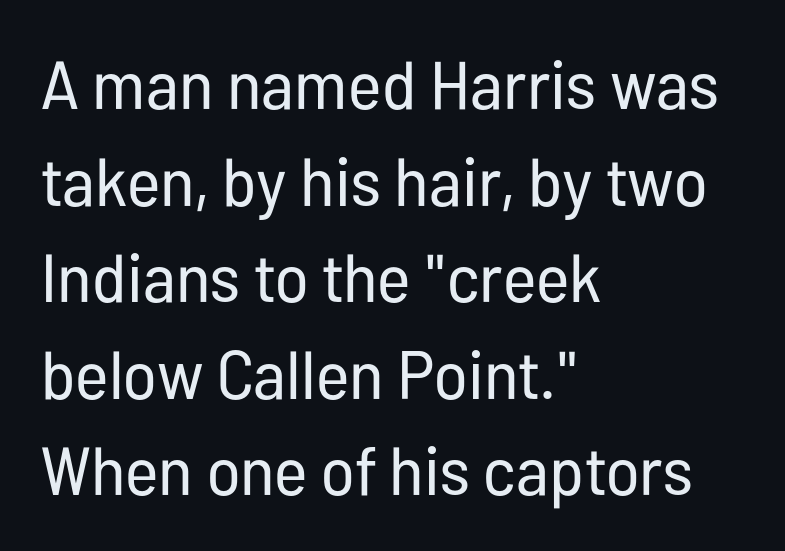
The image shows 68 px regular-weight, condensed sans-serif type, upright; set left-aligned, normal line spacing (1.42x), normal letter spacing, not underlined; low stroke contrast and a medium x-height.
